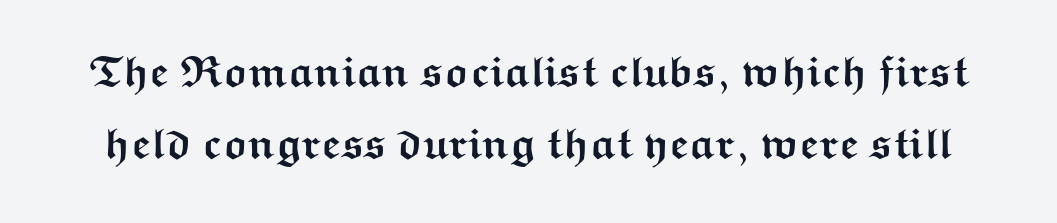
Q: Is the text bold? A: Yes.
Q: Is the text italic (slanted)? A: No, it is upright.
Q: Is the typeface a serif or a sans-serif typeface? A: Sans-serif.
Q: Is the text underlined? A: No.
Q: Is the spacing between letters normal or unusually wide? A: Normal.
Q: Is the spacing between lines tight, normal or loose? A: Normal.
Q: Width (condensed, normal, or wide)? A: Wide.
Q: Stroke contrast? A: Medium.
Q: x-height? A: Medium.
Q: Monospaced? A: No.
